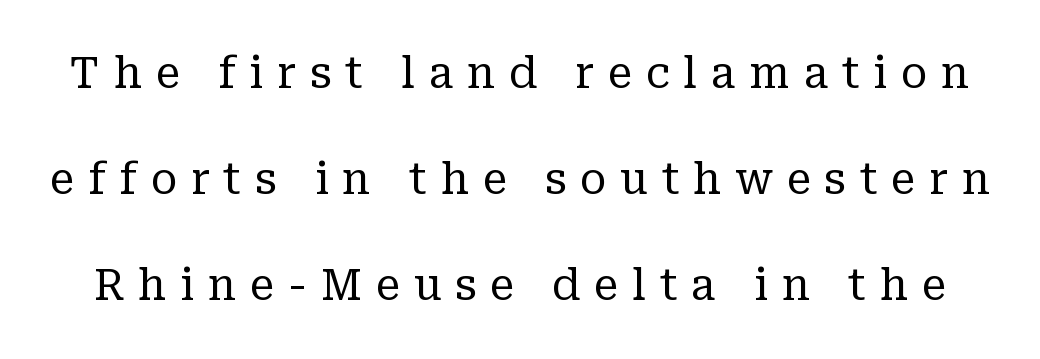
The image shows 44 px regular-weight serif type, upright; set loose line spacing (2.41x), unusually wide letter spacing (+0.31 em), not underlined; low stroke contrast and a medium x-height.
